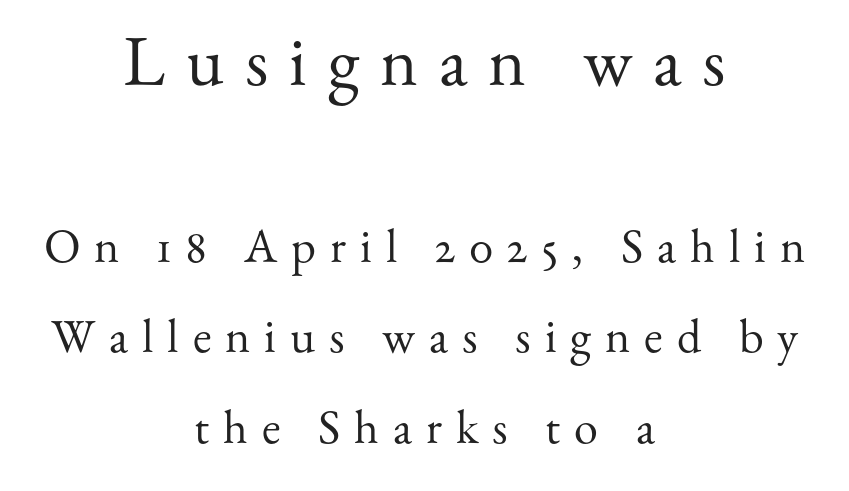
Which margin do the lines hug? Neither — every line sits in the middle. Check where the strokes stop: tiny serifs finish them off. Between one letter and the next there's a generous, obvious gap. Note: larger setting up top, smaller setting below.
